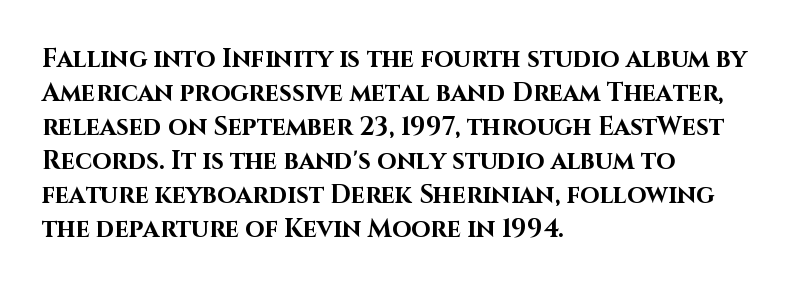
{"italic": "no", "bold": "yes", "underline": "no", "align": "left", "line_spacing": "normal", "line_spacing_ratio": 1.36, "letter_spacing": "normal", "letter_spacing_em": 0.0, "glyph_px": 25}
